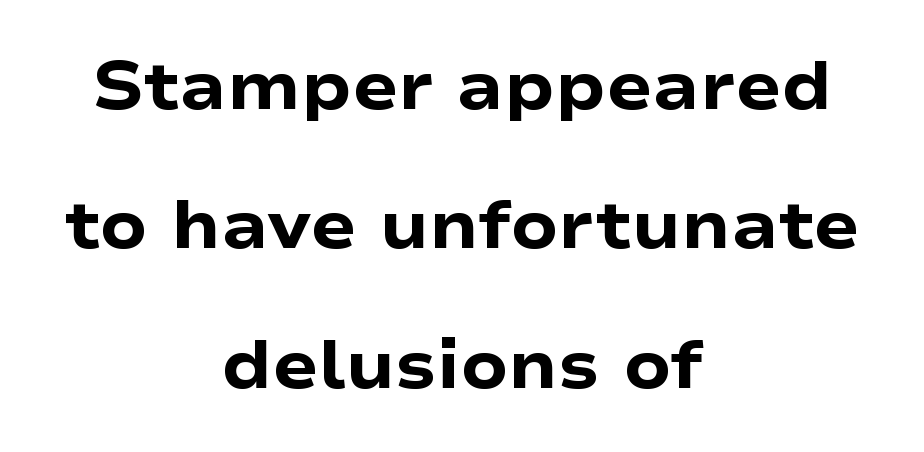
{"serif": "no", "italic": "no", "bold": "yes", "weight": "heavy", "width": "wide", "stroke_contrast": "low", "x_height": "medium", "monospaced": "no", "underline": "no", "align": "center", "line_spacing": "loose", "line_spacing_ratio": 2.05, "letter_spacing": "normal", "letter_spacing_em": 0.0, "glyph_px": 68}
